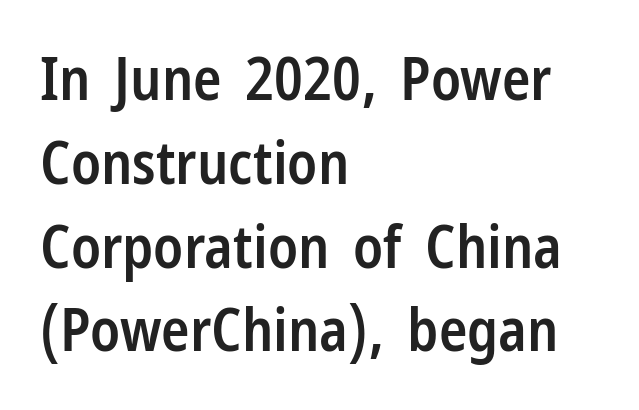
Q: Is the text bold? A: Semi-bold.
Q: Is the text italic (slanted)? A: No, it is upright.
Q: Is the typeface a serif or a sans-serif typeface? A: Sans-serif.
Q: Is the text underlined? A: No.
Q: How is the paragraph aligned? A: Left-aligned.
Q: Is the spacing between letters normal or unusually wide? A: Normal.
Q: Is the spacing between lines tight, normal or loose? A: Normal.
Q: Width (condensed, normal, or wide)? A: Condensed.
Q: Stroke contrast? A: Low.
Q: x-height? A: Medium.
Q: Monospaced? A: No.
